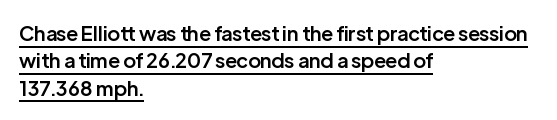
Q: Is the text bold? A: Semi-bold.
Q: Is the text italic (slanted)? A: No, it is upright.
Q: Is the text underlined? A: Yes.
Q: How is the paragraph aligned? A: Left-aligned.
Q: Is the spacing between letters normal or unusually wide? A: Normal.
Q: Is the spacing between lines tight, normal or loose? A: Normal.
